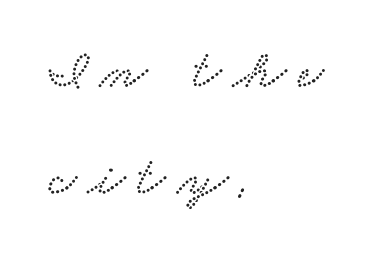
Q: Is the typeface a serif or a sans-serif typeface? A: Serif.
Q: Is the text underlined? A: No.
Q: How is the paragraph aligned? A: Left-aligned.
Q: Is the spacing between letters normal or unusually wide? A: Unusually wide.
Q: Is the spacing between lines tight, normal or loose? A: Loose.
Q: Width (condensed, normal, or wide)? A: Wide.
Q: Stroke contrast? A: Low.
Q: x-height? A: Small.
Q: Monospaced? A: No.
